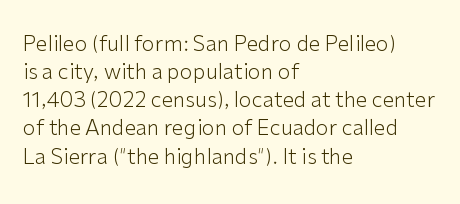
Q: Is the text bold? A: No.
Q: Is the text italic (slanted)? A: No, it is upright.
Q: Is the text underlined? A: No.
Q: How is the paragraph aligned? A: Left-aligned.
Q: Is the spacing between letters normal or unusually wide? A: Normal.
Q: Is the spacing between lines tight, normal or loose? A: Normal.
